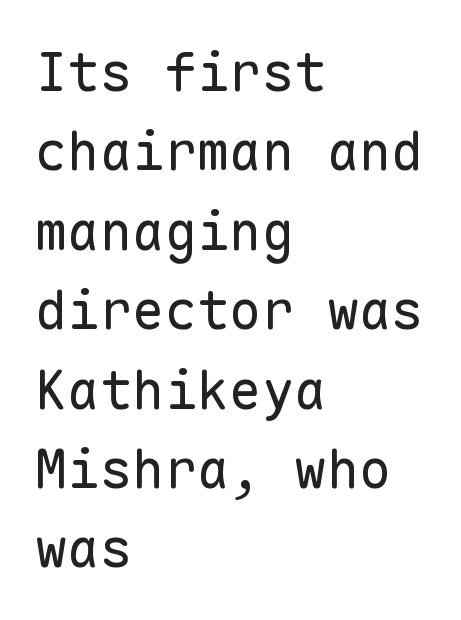
The image shows 54 px regular-weight sans-serif type, upright, monospaced; set left-aligned, normal line spacing (1.47x), normal letter spacing, not underlined; low stroke contrast and a medium x-height.
